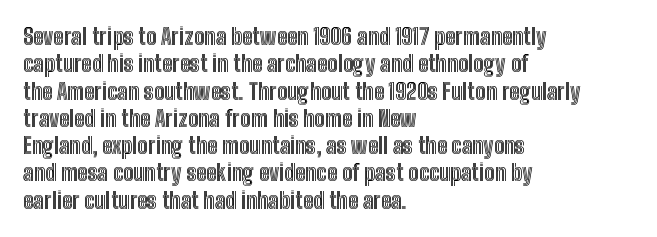
Q: Is the text italic (slanted)? A: No, it is upright.
Q: Is the text underlined? A: No.
Q: How is the paragraph aligned? A: Left-aligned.
Q: Is the spacing between letters normal or unusually wide? A: Normal.
